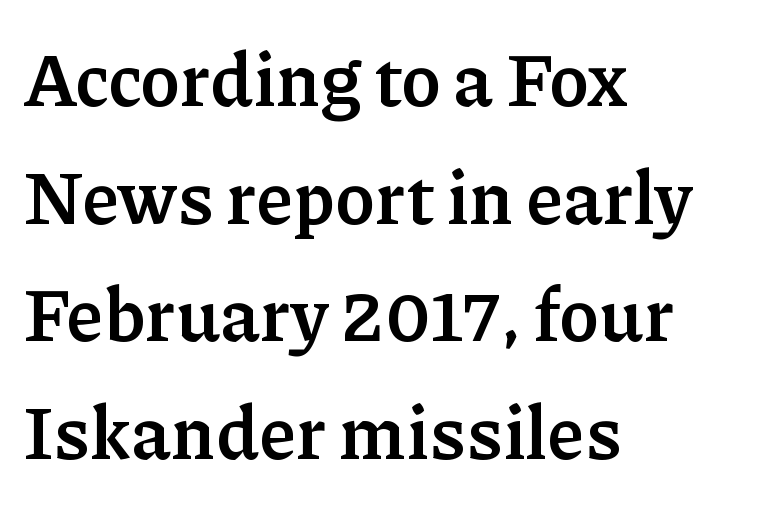
In terms of letterform style, serifs are clearly present. Tracking value appears to be zero — textbook default spacing. The passage shown is typed in a proportional face where columns would drift. Its strokes are broad and dark, the hallmark of bold type. Regular leading.
